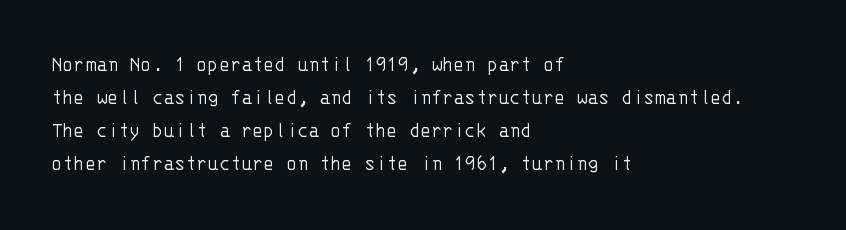
The image shows 23 px text type, upright; set left-aligned, normal line spacing (1.44x), normal letter spacing, not underlined.
